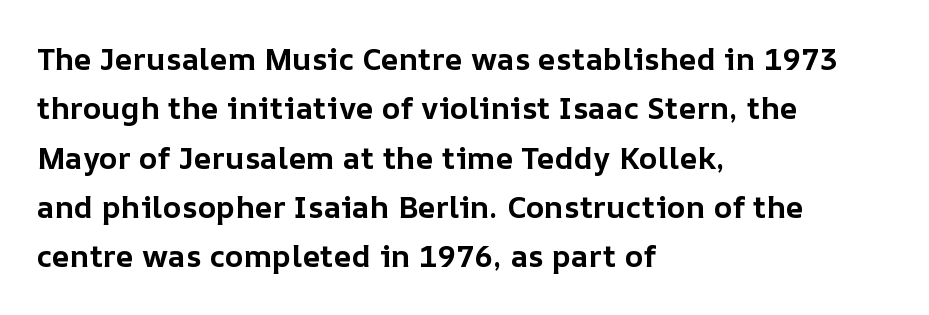
Layout note: lines flush left. The type is set solid horizontally, with unmodified tracking. A clean baseline with only descenders dipping below it. Note the varied advance widths — an 'i' is clearly narrower than an 'm'.
